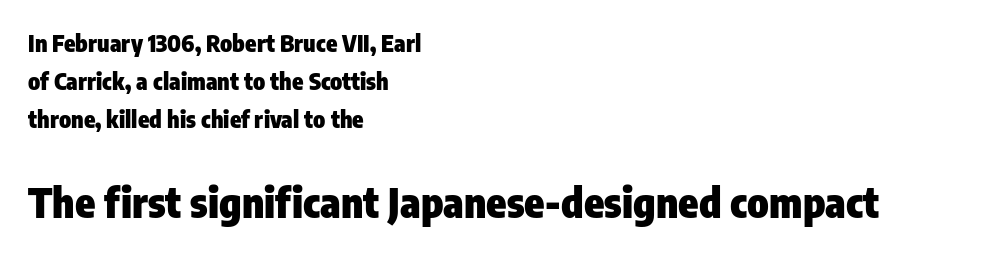
The image shows 41 px heavy, condensed sans-serif type, upright; set left-aligned, normal line spacing (1.65x), normal letter spacing, not underlined; the second (bottom) block is 1.78x larger; low stroke contrast and a medium x-height.
